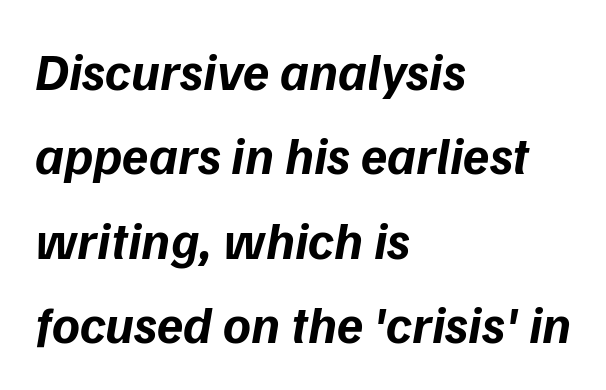
The image shows 53 px bold type, italic (leaning right); set left-aligned, normal line spacing (1.59x), normal letter spacing, not underlined; low stroke contrast and a medium x-height.
